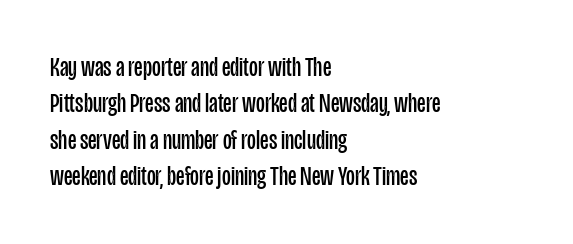
Q: Is the text bold? A: No.
Q: Is the text italic (slanted)? A: No, it is upright.
Q: Is the text underlined? A: No.
Q: How is the paragraph aligned? A: Left-aligned.
Q: Is the spacing between letters normal or unusually wide? A: Normal.
Q: Is the spacing between lines tight, normal or loose? A: Normal.
